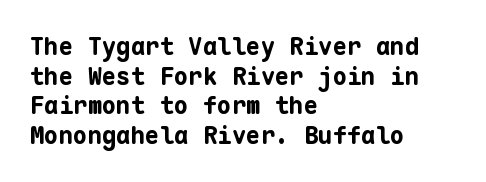
{"italic": "no", "bold": "yes", "underline": "no", "align": "left", "line_spacing_ratio": 1.23, "letter_spacing": "normal", "letter_spacing_em": 0.0, "glyph_px": 24}
